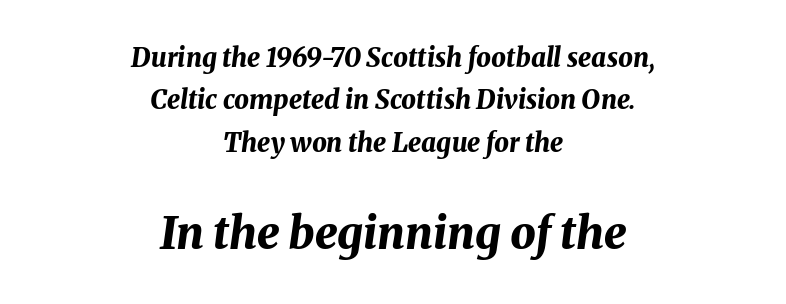
Q: Is the text bold? A: Yes.
Q: Is the text italic (slanted)? A: Yes, it leans right by about 8 degrees.
Q: Is the text underlined? A: No.
Q: How is the paragraph aligned? A: Centered.
Q: Is the spacing between letters normal or unusually wide? A: Normal.
Q: Is the spacing between lines tight, normal or loose? A: Normal.
Q: Which block of text is set in a larger size, the first (top) or the second (bottom)? A: The second (bottom) one.
Q: Width (condensed, normal, or wide)? A: Normal.
Q: Stroke contrast? A: Medium.
Q: x-height? A: Medium.
Q: Monospaced? A: No.
